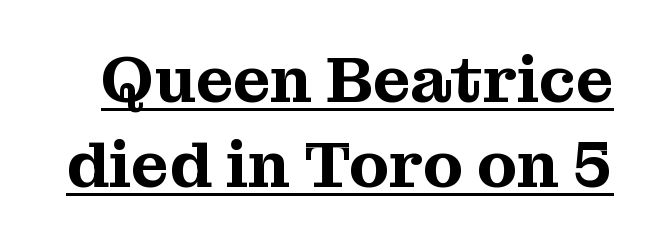
{"serif": "yes", "italic": "no", "width": "normal", "stroke_contrast": "medium", "x_height": "medium", "monospaced": "no", "underline": "yes", "line_spacing": "normal", "line_spacing_ratio": 1.31, "letter_spacing": "normal", "letter_spacing_em": 0.0, "glyph_px": 65}
